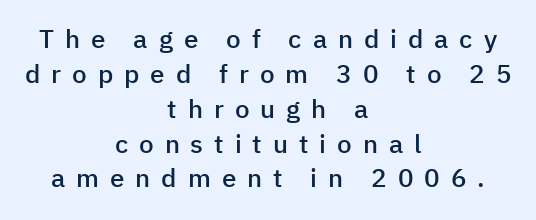
The image shows 26 px text type, upright; set centered, normal line spacing (1.34x), unusually wide letter spacing (+0.42 em), not underlined.
